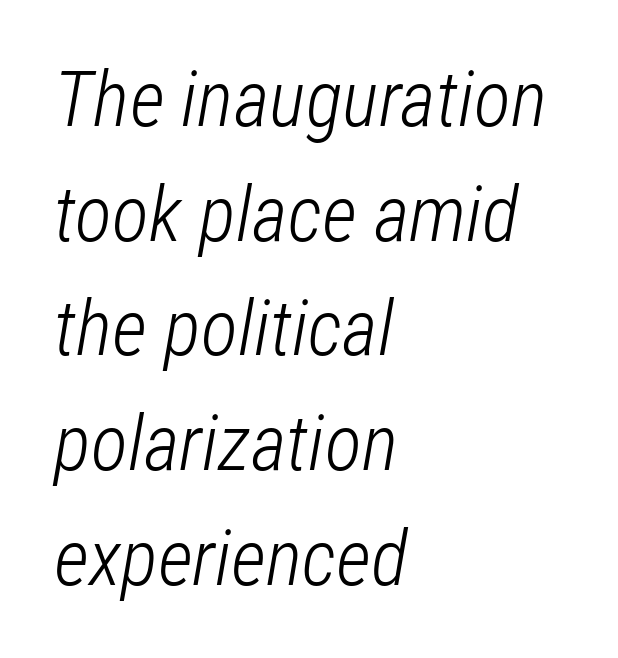
Q: Is the text bold? A: No.
Q: Is the text italic (slanted)? A: Yes, it leans right by about 12 degrees.
Q: Is the text underlined? A: No.
Q: How is the paragraph aligned? A: Left-aligned.
Q: Is the spacing between letters normal or unusually wide? A: Normal.
Q: Is the spacing between lines tight, normal or loose? A: Normal.
Q: Width (condensed, normal, or wide)? A: Condensed.
Q: Stroke contrast? A: Low.
Q: x-height? A: Medium.
Q: Monospaced? A: No.
